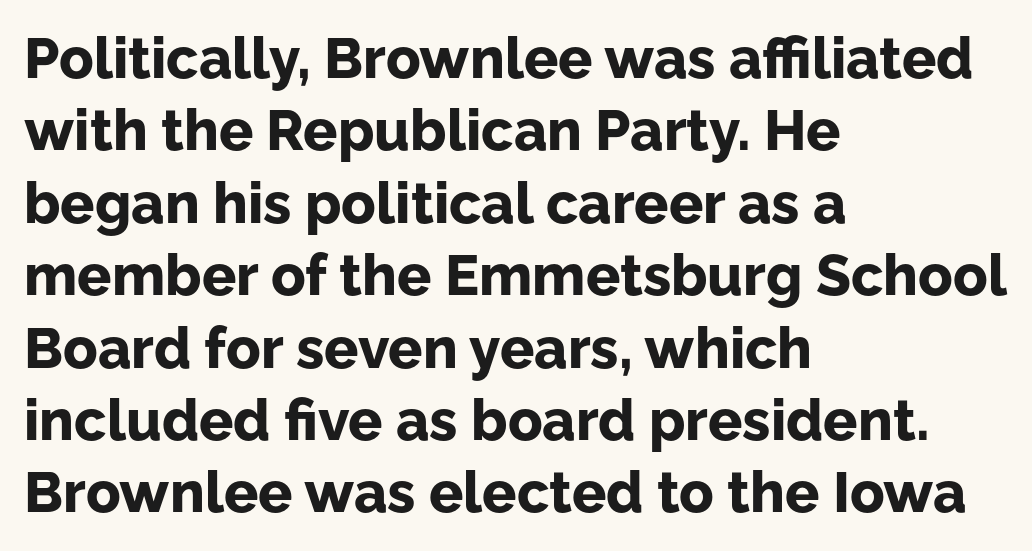
The image shows 57 px bold sans-serif type, upright; set left-aligned, normal line spacing (1.27x), normal letter spacing, not underlined; low stroke contrast and a medium x-height.
